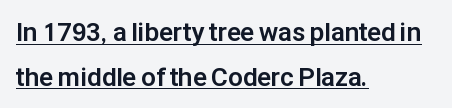
{"italic": "no", "bold": "yes", "underline": "yes", "align": "left", "line_spacing_ratio": 1.72, "letter_spacing": "normal", "letter_spacing_em": 0.0, "glyph_px": 26}
